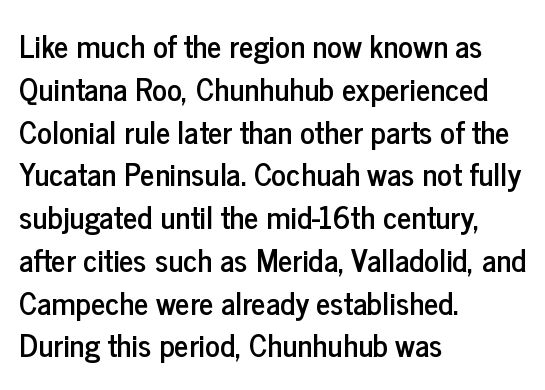
Short note: letters normally spaced. The rendering uses natural spacing where letterforms have individual widths. Check where the strokes stop: nothing finishes them off — pure sans. Glance below the letters and you will spot only blank space. A student would call this left alignment; a typographer would say flush left, rag right.
